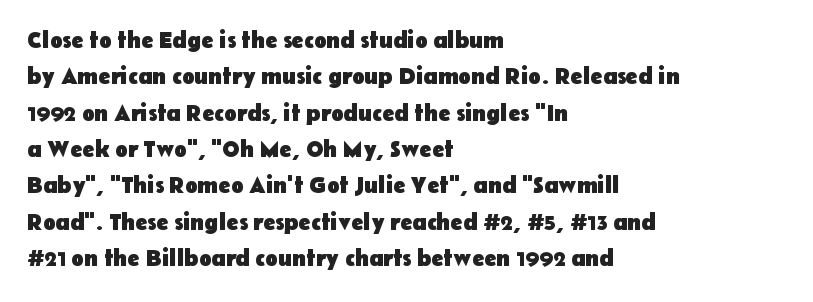
Q: Is the text bold? A: Yes.
Q: Is the text italic (slanted)? A: No, it is upright.
Q: Is the text underlined? A: No.
Q: How is the paragraph aligned? A: Left-aligned.
Q: Is the spacing between letters normal or unusually wide? A: Normal.
Q: Is the spacing between lines tight, normal or loose? A: Normal.
